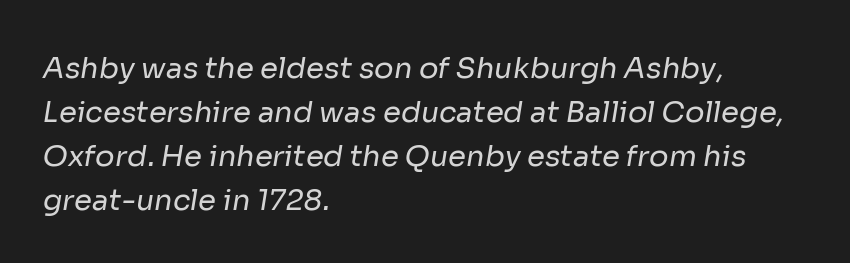
{"serif": "no", "bold": "no", "weight": "regular", "width": "normal", "stroke_contrast": "low", "x_height": "medium", "monospaced": "no", "underline": "no", "align": "left", "line_spacing": "normal", "line_spacing_ratio": 1.52, "letter_spacing": "normal", "letter_spacing_em": 0.0, "glyph_px": 29}
